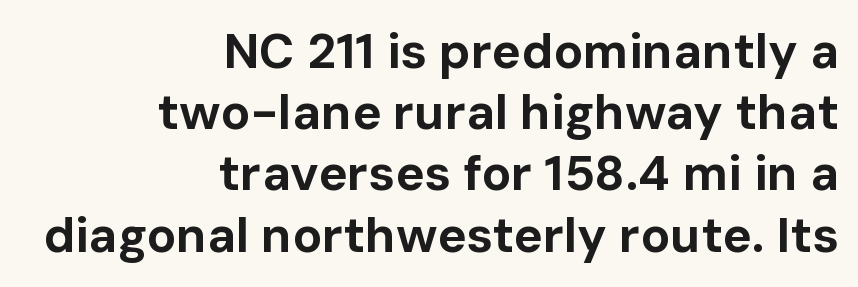
{"serif": "no", "italic": "no", "bold": "yes", "weight": "bold", "width": "normal", "stroke_contrast": "low", "x_height": "medium", "monospaced": "no", "underline": "no", "align": "right", "line_spacing": "normal", "line_spacing_ratio": 1.25, "letter_spacing": "normal", "letter_spacing_em": 0.0, "glyph_px": 49}
